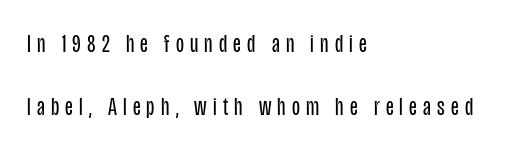
{"italic": "no", "bold": "no", "underline": "no", "align": "left", "line_spacing": "loose", "line_spacing_ratio": 2.42, "letter_spacing": "wide", "letter_spacing_em": 0.24, "glyph_px": 26}
